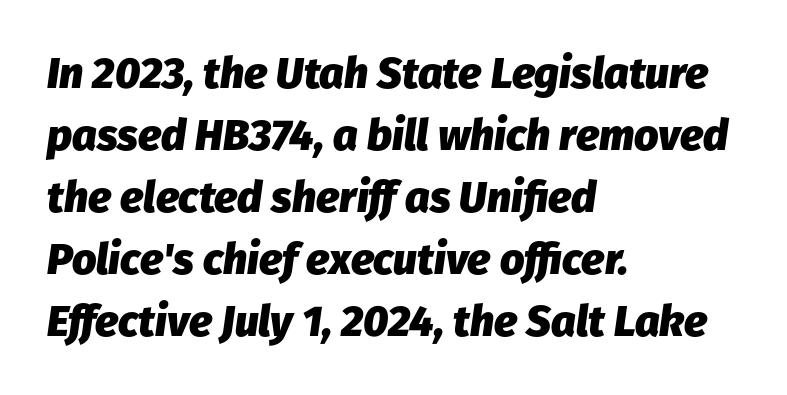
Q: Is the text bold? A: Yes.
Q: Is the text italic (slanted)? A: Yes, it leans right by about 8 degrees.
Q: Is the text underlined? A: No.
Q: How is the paragraph aligned? A: Left-aligned.
Q: Is the spacing between letters normal or unusually wide? A: Normal.
Q: Is the spacing between lines tight, normal or loose? A: Normal.
Q: Width (condensed, normal, or wide)? A: Normal.
Q: Stroke contrast? A: Low.
Q: x-height? A: Medium.
Q: Monospaced? A: No.
